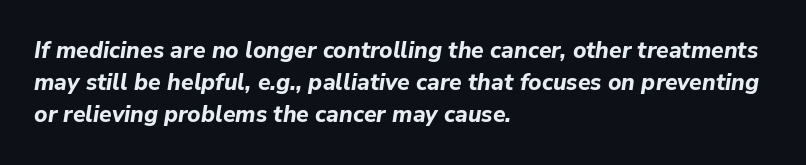
Style check: oblique. These lines stack with their left ends in a neat column. Default kerning and tracking; the words read as compact shapes. Line spacing here is normal.
